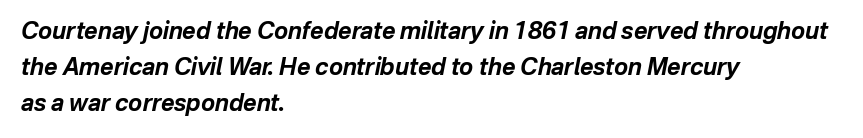
The image shows 23 px bold type, italic (leaning right); set left-aligned, normal line spacing (1.56x), normal letter spacing, not underlined.
